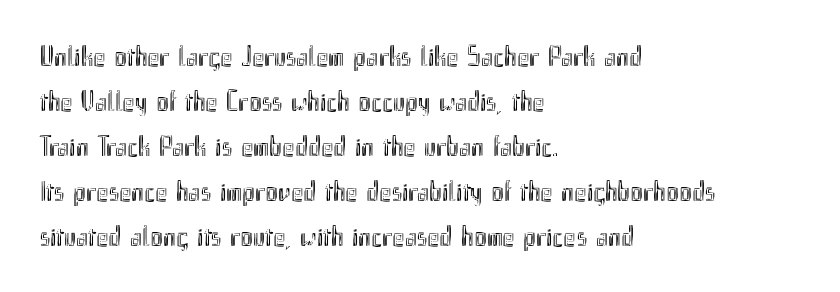
The rendering uses natural spacing where letterforms have individual widths. Tall strokes in this sample are plumb rather than angled. Regular leading. The lines are quadded left. The passage shown is not underscored anywhere.
